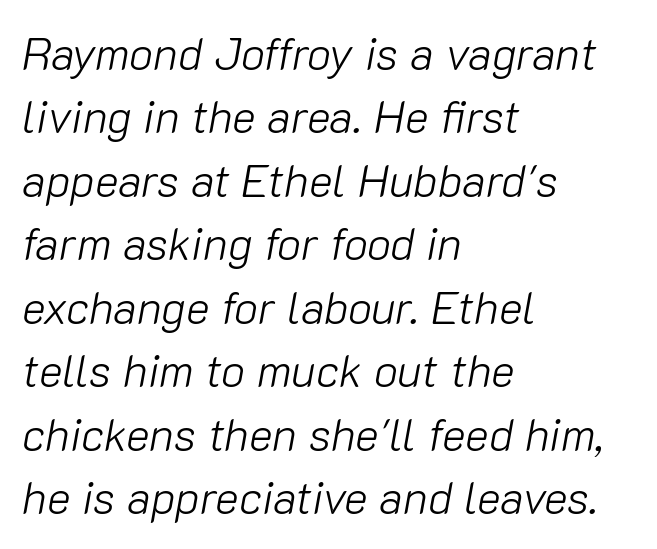
{"italic": "yes", "lean": "right", "slant_degrees": 10, "bold": "no", "weight": "light", "width": "normal", "stroke_contrast": "low", "x_height": "medium", "monospaced": "no", "underline": "no", "align": "left", "line_spacing": "normal", "line_spacing_ratio": 1.41, "letter_spacing": "normal", "letter_spacing_em": 0.0, "glyph_px": 45}
